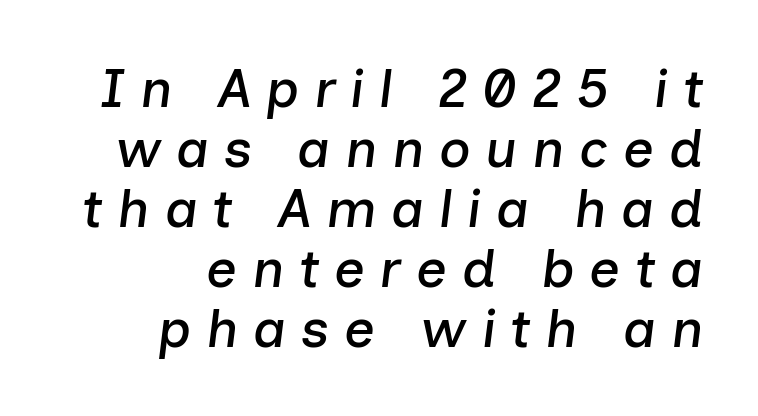
Q: Is the text italic (slanted)? A: Yes, it leans right by about 7 degrees.
Q: Is the text underlined? A: No.
Q: How is the paragraph aligned? A: Right-aligned.
Q: Is the spacing between letters normal or unusually wide? A: Unusually wide.
Q: Is the spacing between lines tight, normal or loose? A: Tight.
Q: Width (condensed, normal, or wide)? A: Normal.
Q: Stroke contrast? A: Low.
Q: x-height? A: Medium.
Q: Monospaced? A: No.
